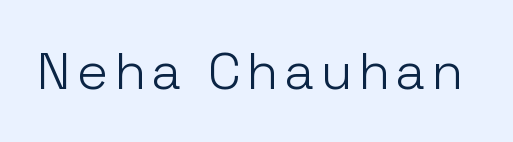
Has an underline been added? It has not. Ink coverage per letter is moderate at most. Every character sits straight up, as roman type does. Varying glyph widths throughout — classic text-font behaviour. The text was rendered using a sans face with plain stroke endings.
